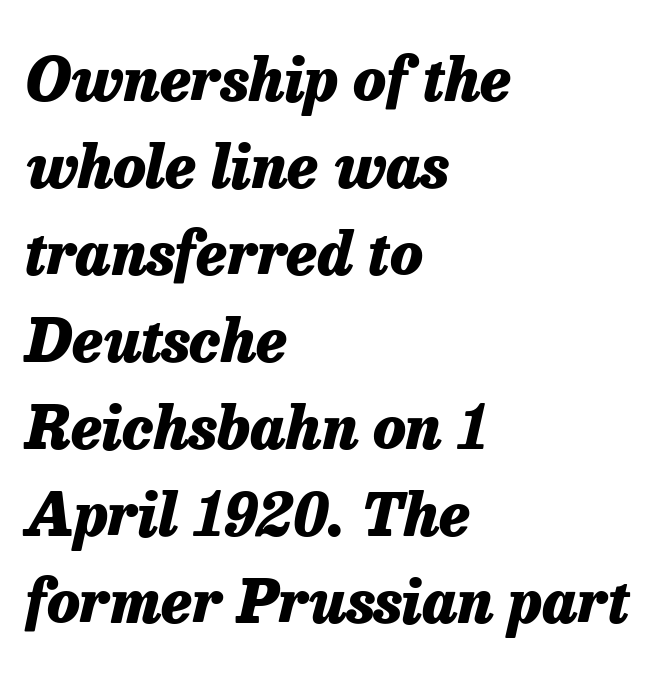
The image shows 60 px heavy type, italic (leaning right); set left-aligned, normal line spacing (1.45x), normal letter spacing, not underlined; low stroke contrast and a medium x-height.
